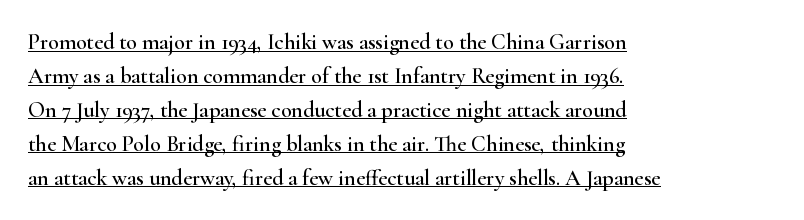
Every row of glyphs begins at an identical x-position on the left. Posture: straight, roman, zero tilt. Honestly, the row spacing looks completely unremarkable. A rule runs beneath these lines of type.
